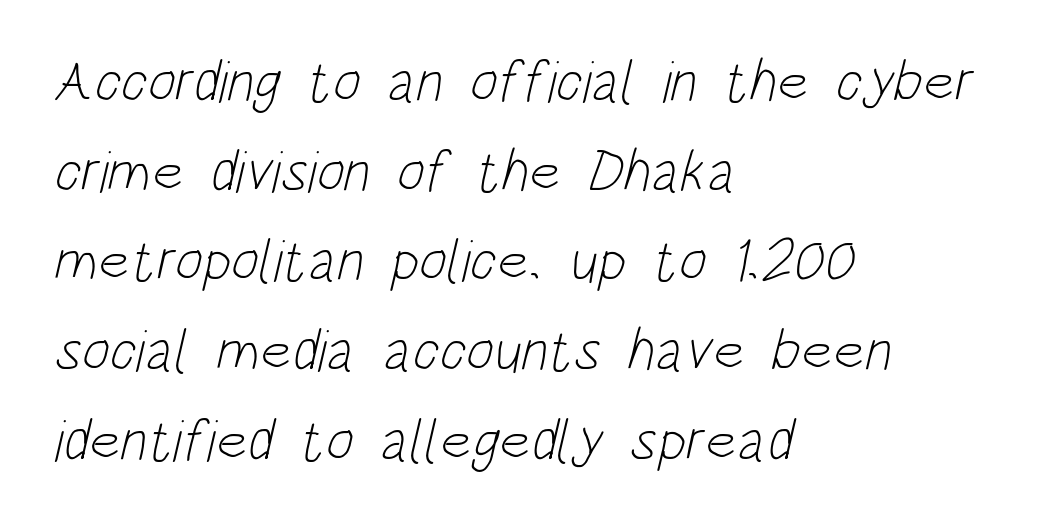
The image shows 59 px light, condensed sans-serif type; set left-aligned, normal line spacing (1.52x), normal letter spacing, not underlined; low stroke contrast and a large x-height.
